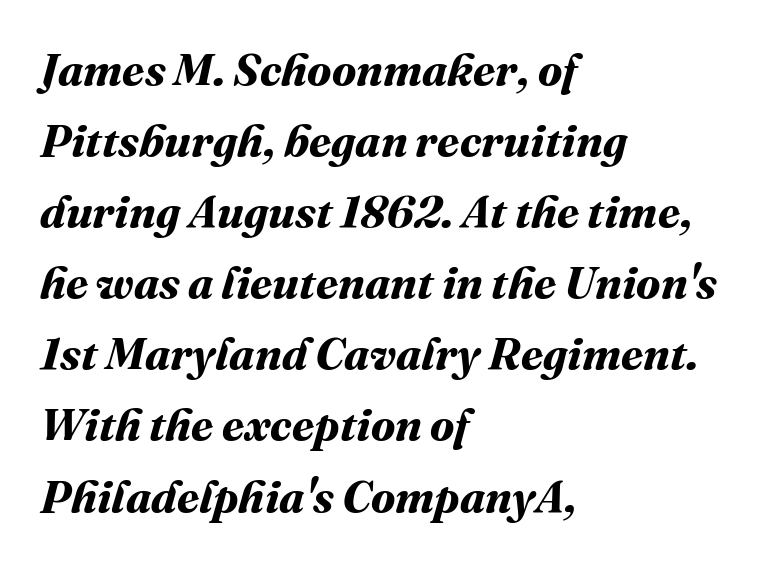
Q: Is the text bold? A: Yes.
Q: Is the text underlined? A: No.
Q: How is the paragraph aligned? A: Left-aligned.
Q: Is the spacing between letters normal or unusually wide? A: Normal.
Q: Is the spacing between lines tight, normal or loose? A: Normal.
Q: Width (condensed, normal, or wide)? A: Normal.
Q: Stroke contrast? A: Medium.
Q: x-height? A: Medium.
Q: Monospaced? A: No.
